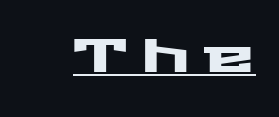
Underlining? Definitely there. Spacing verdict: proportional, widths tailored to each character. No italicization has been applied; the sample stays upright. Check where the strokes stop: nothing finishes them off — pure sans. Short note: letters widely spaced.
